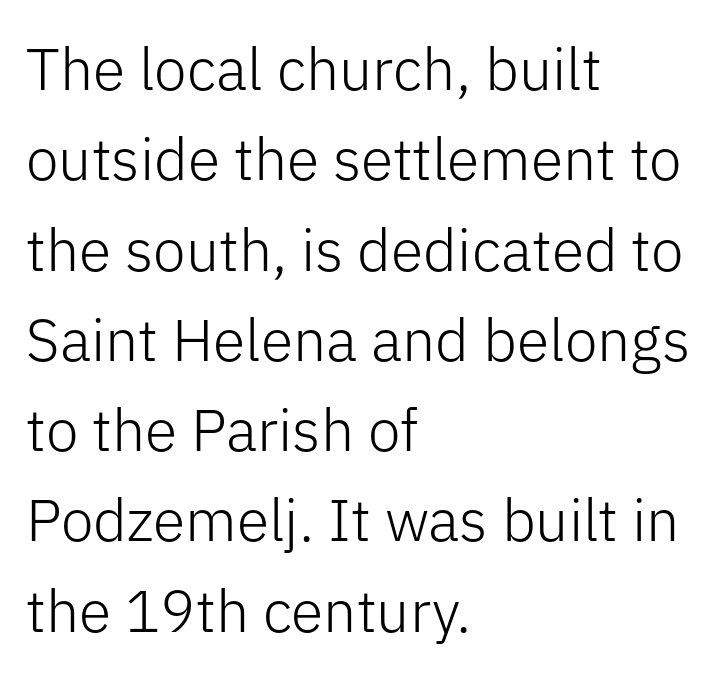
Is this a fixed-width face? No — the glyphs have proportional, varying widths. Lines of text with bare space underneath. Observe the ordinary spacing: letters are neighbours, not strangers. If you measured baseline to baseline, you'd find a middling distance.
